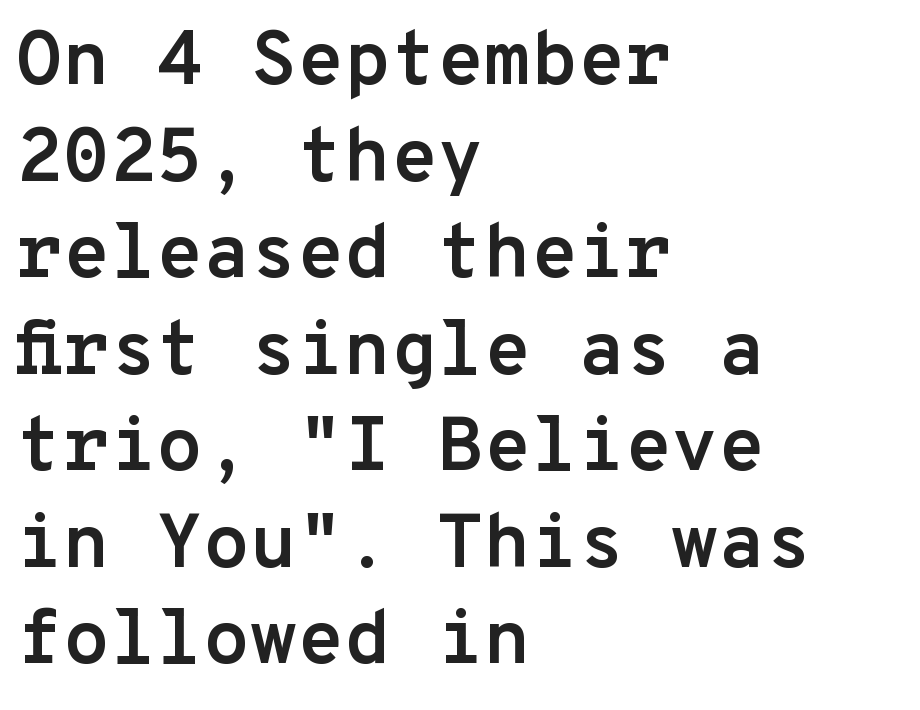
Q: Is the text bold? A: Yes.
Q: Is the text italic (slanted)? A: No, it is upright.
Q: Is the typeface a serif or a sans-serif typeface? A: Sans-serif.
Q: Is the text underlined? A: No.
Q: How is the paragraph aligned? A: Left-aligned.
Q: Is the spacing between letters normal or unusually wide? A: Normal.
Q: Is the spacing between lines tight, normal or loose? A: Normal.
Q: Width (condensed, normal, or wide)? A: Normal.
Q: Stroke contrast? A: Low.
Q: x-height? A: Medium.
Q: Monospaced? A: Yes.
